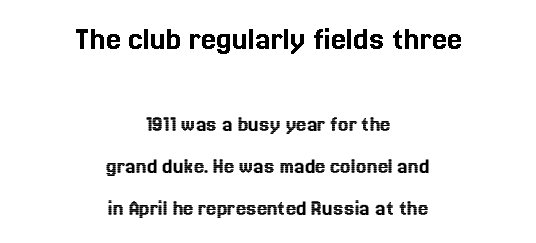
The designer gave the opening block more size than the closing block. What stands out about the letter spacing? Nothing — it is the standard amount. Anything drawn beneath the words? Only blank space. The lines are quadded center. A typesetter would call this proportional, since set widths differ per character. Ascenders rise straight up at ninety degrees.
